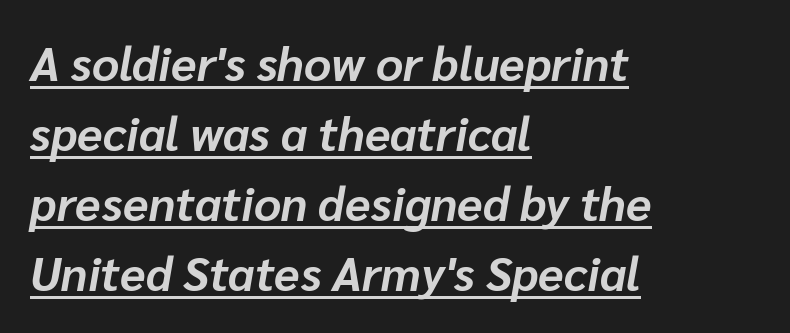
Every character sits at an angle, as italics do. A baseline rule has been typeset under these characters. Caption: standard tracking, unaltered. Each letter keeps its own natural width here, so spacing adapts to shape. This sample keeps an unexceptional amount of space between lines.
